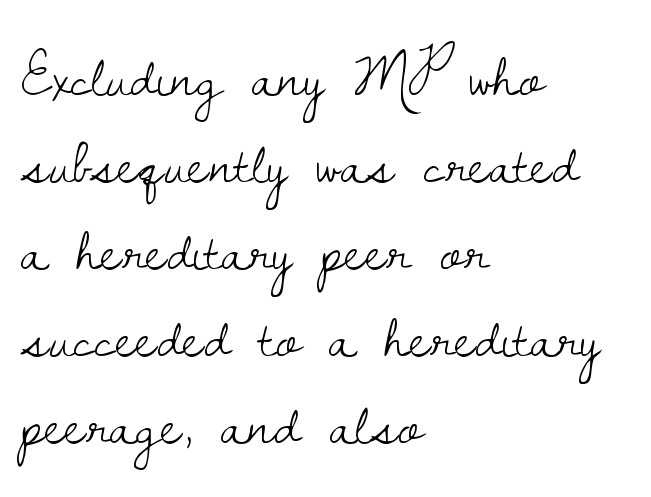
There is no visible air inserted between adjacent glyphs. Serif or sans? Serif — the stroke terminals have little feet. Notice how the passage keeps a crisp vertical edge on the left only. Unmarked baselines from the first word to the last. This block has exactly the height ordinary leading produces.
